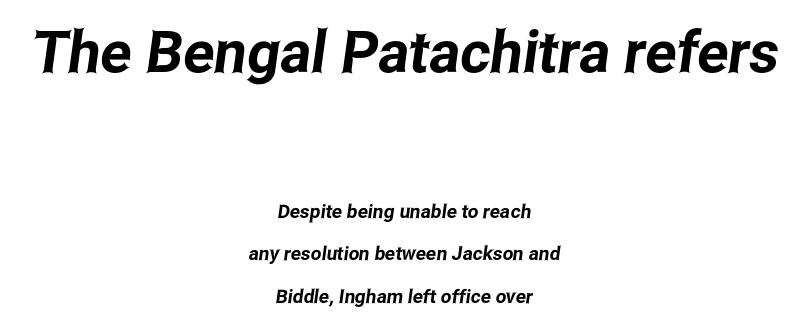
{"serif": "no", "width": "condensed", "stroke_contrast": "low", "x_height": "medium", "monospaced": "no", "underline": "no", "align": "center", "line_spacing": "loose", "line_spacing_ratio": 2.22, "letter_spacing": "normal", "letter_spacing_em": 0.0, "larger_block": "first", "size_ratio": 3.05, "glyph_px": 58}
